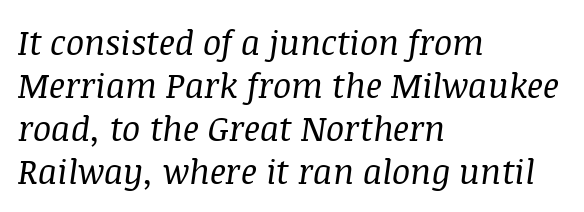
The image shows 34 px regular-weight serif type, italic (leaning right); set left-aligned, normal line spacing (1.26x), normal letter spacing, not underlined; medium stroke contrast and a large x-height.
